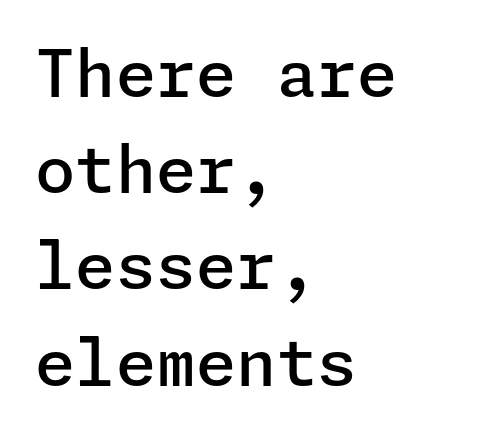
The font's upright variant was chosen for this text. The words here are not underlined. To sum up the face: it is a sans, with no serifs. What's the leading like? Ordinary, nothing unusual. The lines are quadded left. These words are printed semibold, heavier than regular yet not bold.
